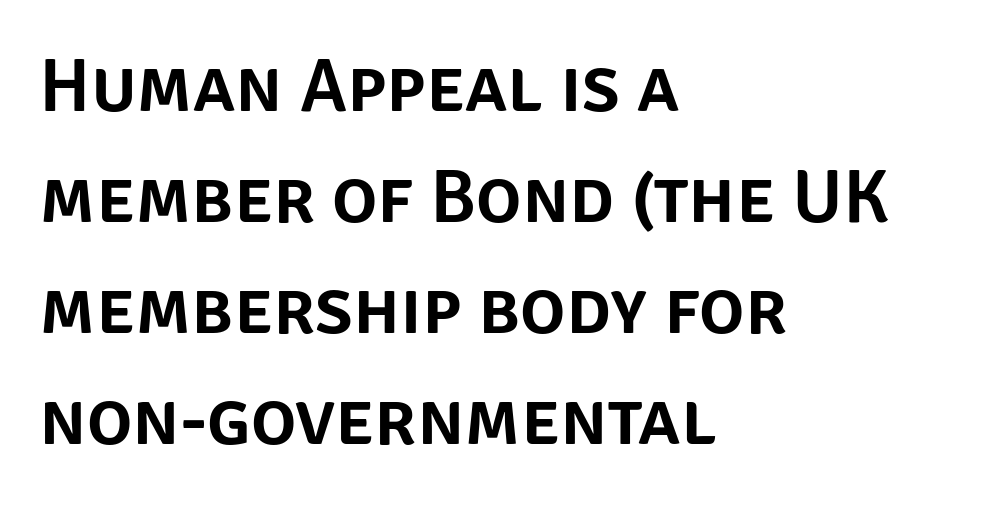
Q: Is the text italic (slanted)? A: No, it is upright.
Q: Is the typeface a serif or a sans-serif typeface? A: Sans-serif.
Q: Is the text underlined? A: No.
Q: How is the paragraph aligned? A: Left-aligned.
Q: Is the spacing between letters normal or unusually wide? A: Normal.
Q: Is the spacing between lines tight, normal or loose? A: Normal.
Q: Width (condensed, normal, or wide)? A: Normal.
Q: Stroke contrast? A: Low.
Q: x-height? A: Large.
Q: Monospaced? A: No.
